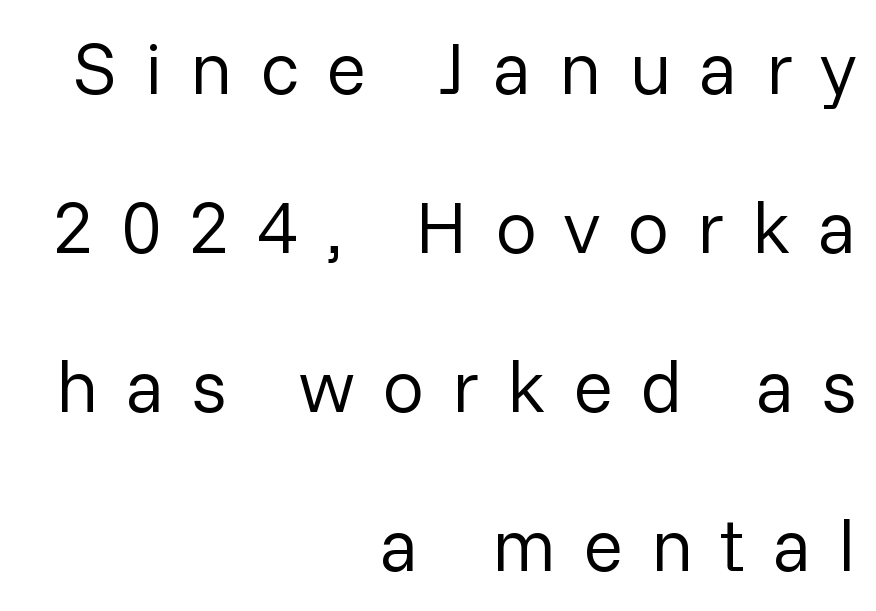
The image shows 74 px regular-weight sans-serif type, upright; set right-aligned, loose line spacing (2.15x), unusually wide letter spacing (+0.37 em), not underlined; low stroke contrast and a medium x-height.
